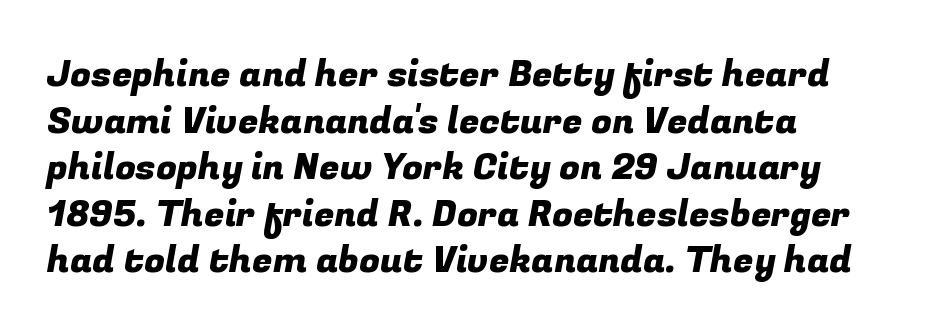
Q: Is the typeface a serif or a sans-serif typeface? A: Sans-serif.
Q: Is the text underlined? A: No.
Q: How is the paragraph aligned? A: Left-aligned.
Q: Is the spacing between letters normal or unusually wide? A: Normal.
Q: Is the spacing between lines tight, normal or loose? A: Normal.
Q: Width (condensed, normal, or wide)? A: Normal.
Q: Stroke contrast? A: Low.
Q: x-height? A: Medium.
Q: Monospaced? A: No.
